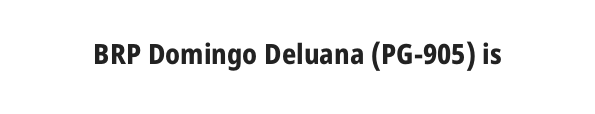
The image shows 28 px bold sans-serif type, upright; set normal letter spacing, not underlined; low stroke contrast and a medium x-height.
